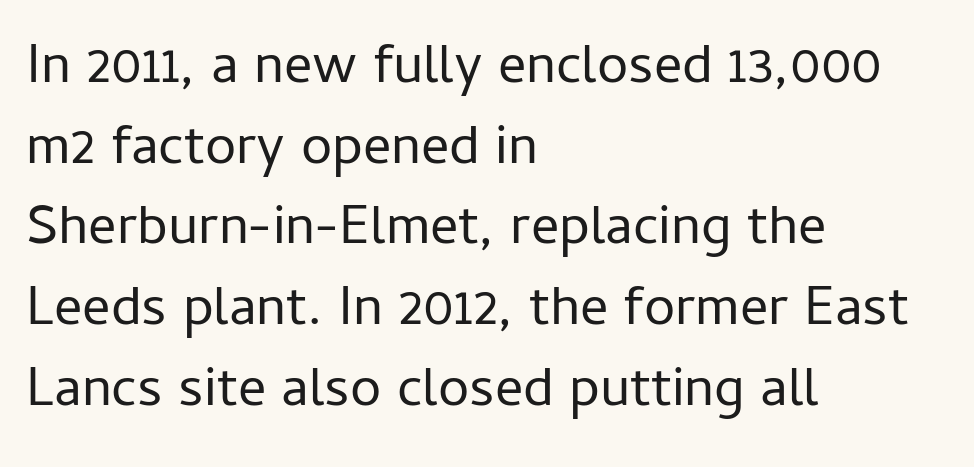
The type is set solid horizontally, with unmodified tracking. The typography opts for an upright posture over an oblique one. The typeface chosen for these lines omits serifs. The passage shown is typed in a proportional face where columns would drift. Weight: not bold — regular or lighter.
